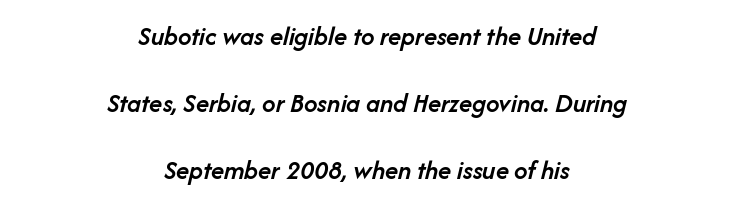
Q: Is the text bold? A: Semi-bold.
Q: Is the text italic (slanted)? A: Yes, it leans right by about 14 degrees.
Q: Is the text underlined? A: No.
Q: How is the paragraph aligned? A: Centered.
Q: Is the spacing between letters normal or unusually wide? A: Normal.
Q: Is the spacing between lines tight, normal or loose? A: Loose.
